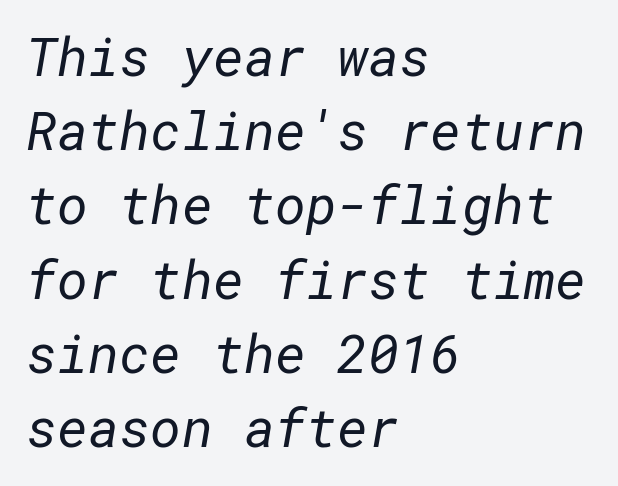
Q: Is the text bold? A: No.
Q: Is the typeface a serif or a sans-serif typeface? A: Sans-serif.
Q: Is the text underlined? A: No.
Q: How is the paragraph aligned? A: Left-aligned.
Q: Is the spacing between letters normal or unusually wide? A: Normal.
Q: Is the spacing between lines tight, normal or loose? A: Normal.
Q: Width (condensed, normal, or wide)? A: Normal.
Q: Stroke contrast? A: Low.
Q: x-height? A: Medium.
